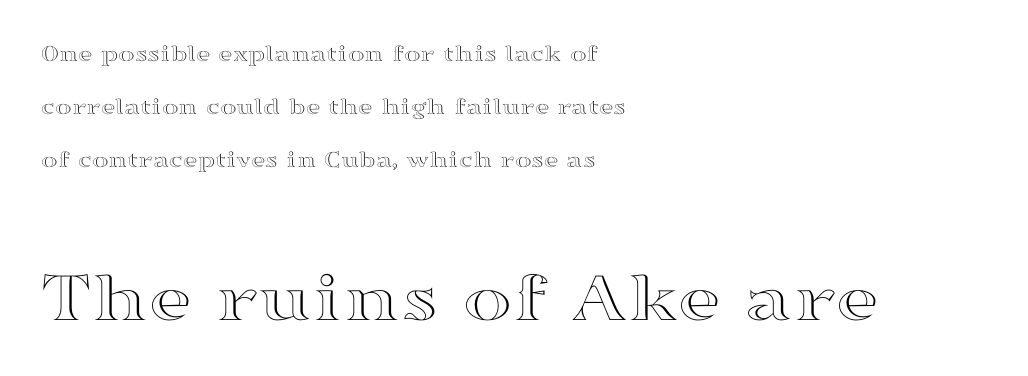
{"italic": "no", "width": "wide", "x_height": "medium", "monospaced": "no", "underline": "no", "align": "left", "line_spacing": "loose", "line_spacing_ratio": 2.13, "letter_spacing": "normal", "letter_spacing_em": 0.0, "larger_block": "second", "size_ratio": 2.96, "glyph_px": 74}
